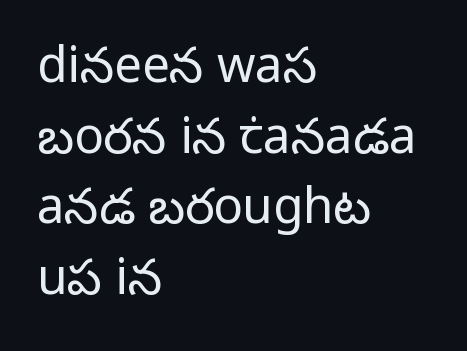
The image shows 49 px regular-weight sans-serif type, upright; set left-aligned, normal line spacing (1.44x), normal letter spacing, not underlined; low stroke contrast and a medium x-height.
